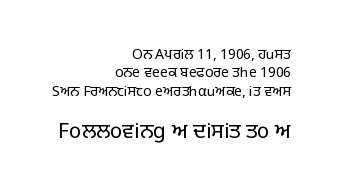
Q: Is the text bold? A: No.
Q: Is the text italic (slanted)? A: No, it is upright.
Q: Is the text underlined? A: No.
Q: How is the paragraph aligned? A: Right-aligned.
Q: Is the spacing between letters normal or unusually wide? A: Normal.
Q: Is the spacing between lines tight, normal or loose? A: Normal.
Q: Which block of text is set in a larger size, the first (top) or the second (bottom)? A: The second (bottom) one.
